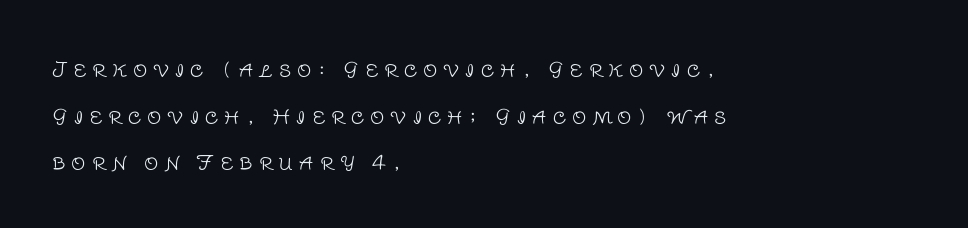
Q: Is the text bold? A: No.
Q: Is the text italic (slanted)? A: Yes.
Q: Is the text underlined? A: No.
Q: How is the paragraph aligned? A: Left-aligned.
Q: Is the spacing between letters normal or unusually wide? A: Unusually wide.
Q: Is the spacing between lines tight, normal or loose? A: Loose.
